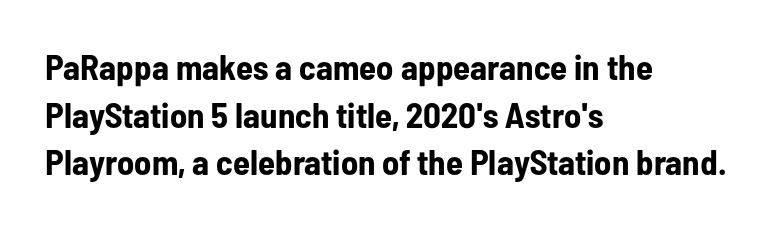
{"serif": "no", "italic": "no", "bold": "yes", "weight": "bold", "width": "condensed", "stroke_contrast": "low", "x_height": "medium", "monospaced": "no", "underline": "no", "align": "left", "line_spacing": "normal", "line_spacing_ratio": 1.36, "letter_spacing": "normal", "letter_spacing_em": 0.0, "glyph_px": 35}
